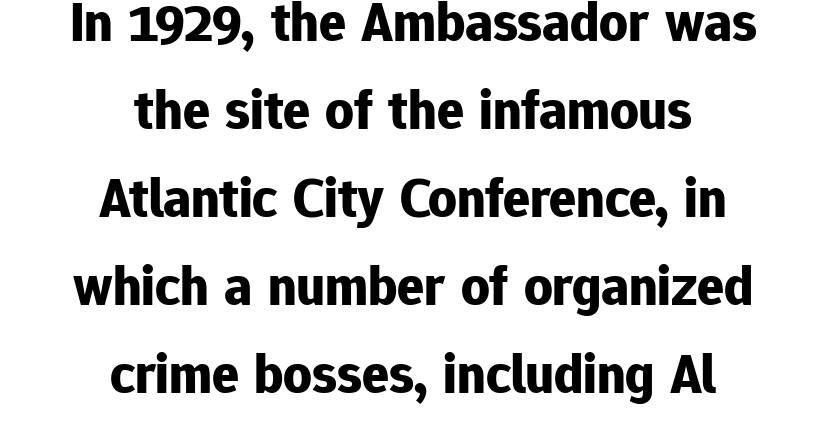
The image shows 56 px bold sans-serif type, upright; set centered, normal line spacing (1.57x), normal letter spacing, not underlined; low stroke contrast and a medium x-height.
